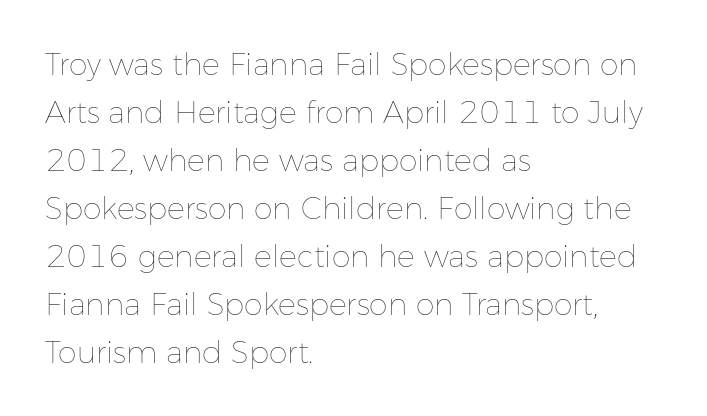
The image shows 30 px thin type, upright; set left-aligned, normal line spacing (1.6x), normal letter spacing, not underlined; low stroke contrast and a medium x-height.
